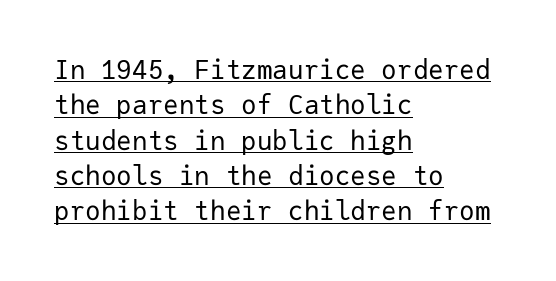
Q: Is the text bold? A: No.
Q: Is the text italic (slanted)? A: No, it is upright.
Q: Is the text underlined? A: Yes.
Q: How is the paragraph aligned? A: Left-aligned.
Q: Is the spacing between letters normal or unusually wide? A: Normal.
Q: Is the spacing between lines tight, normal or loose? A: Normal.
